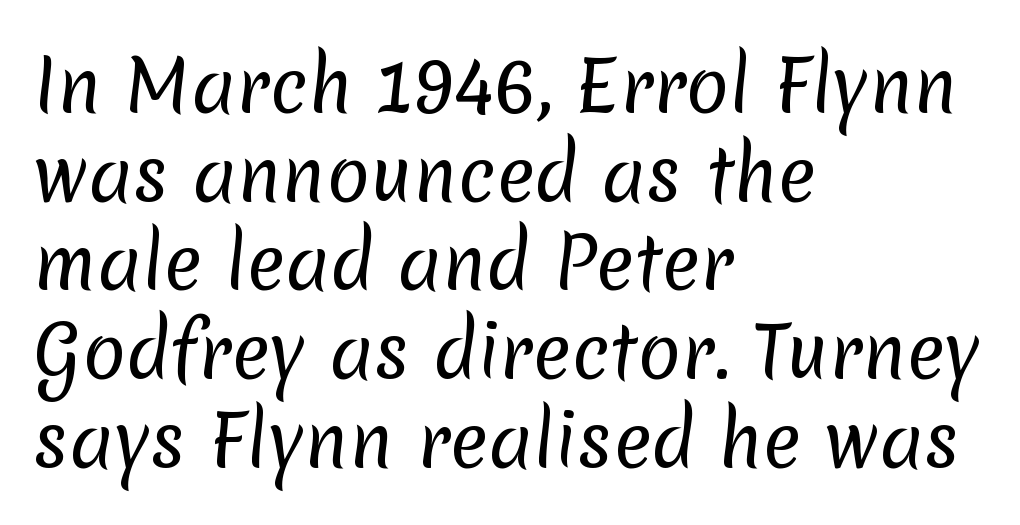
{"serif": "no", "bold": "no", "weight": "regular", "width": "normal", "stroke_contrast": "low", "x_height": "medium", "monospaced": "no", "underline": "no", "align": "left", "line_spacing": "normal", "line_spacing_ratio": 1.25, "letter_spacing": "normal", "letter_spacing_em": 0.0, "glyph_px": 71}
